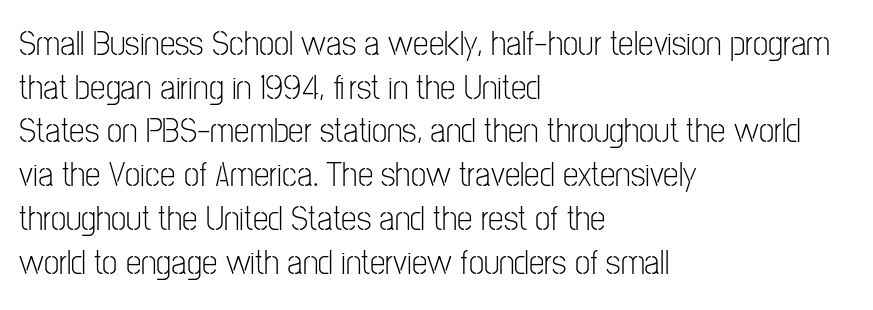
{"serif": "no", "italic": "no", "bold": "no", "weight": "light", "width": "condensed", "stroke_contrast": "low", "x_height": "medium", "monospaced": "no", "underline": "no", "align": "left", "line_spacing": "normal", "line_spacing_ratio": 1.25, "letter_spacing": "normal", "letter_spacing_em": 0.0, "glyph_px": 35}
